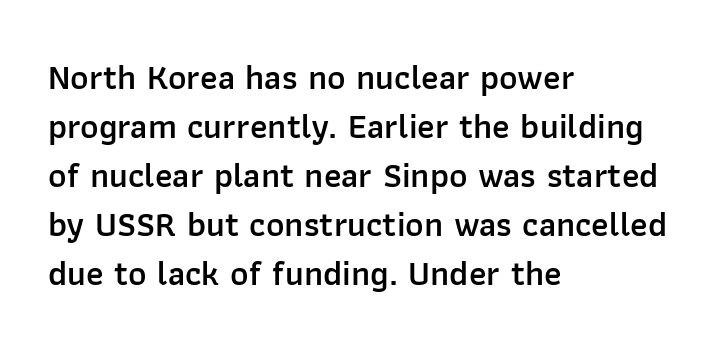
Q: Is the text bold? A: Semi-bold.
Q: Is the text italic (slanted)? A: No, it is upright.
Q: Is the typeface a serif or a sans-serif typeface? A: Sans-serif.
Q: Is the text underlined? A: No.
Q: How is the paragraph aligned? A: Left-aligned.
Q: Is the spacing between letters normal or unusually wide? A: Normal.
Q: Is the spacing between lines tight, normal or loose? A: Normal.
Q: Width (condensed, normal, or wide)? A: Normal.
Q: Stroke contrast? A: Low.
Q: x-height? A: Medium.
Q: Monospaced? A: No.
